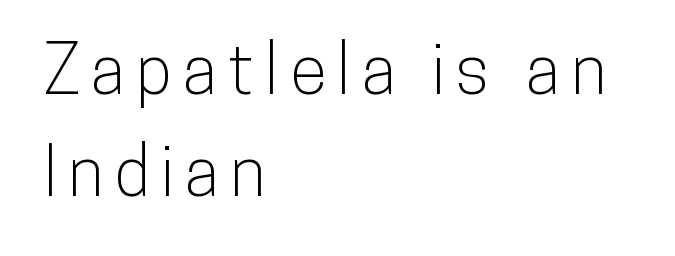
Q: Is the text italic (slanted)? A: No, it is upright.
Q: Is the typeface a serif or a sans-serif typeface? A: Sans-serif.
Q: Is the text underlined? A: No.
Q: How is the paragraph aligned? A: Left-aligned.
Q: Is the spacing between lines tight, normal or loose? A: Normal.
Q: Width (condensed, normal, or wide)? A: Condensed.
Q: Stroke contrast? A: Low.
Q: x-height? A: Medium.
Q: Monospaced? A: No.
